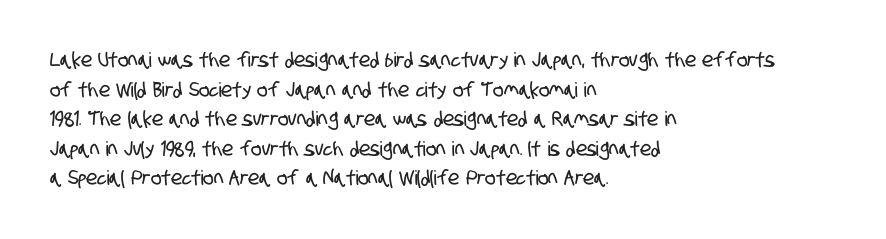
The rendering uses a moderate line-height, typical for paragraphs. The strip under each line holds only bare page. Does the copy run flush right? No — it runs flush left. Tracking here is standard; glyphs follow each other at the usual distance.
